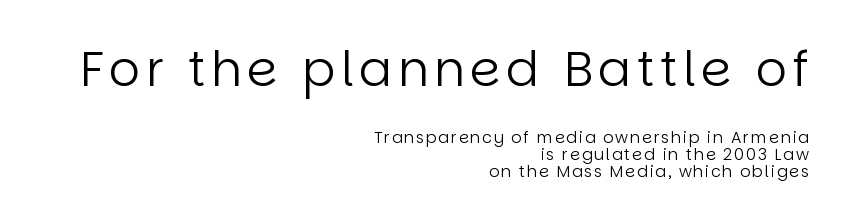
{"serif": "no", "italic": "no", "bold": "no", "weight": "regular", "width": "normal", "stroke_contrast": "low", "x_height": "large", "monospaced": "no", "underline": "no", "align": "right", "line_spacing": "tight", "line_spacing_ratio": 1.07, "larger_block": "first", "size_ratio": 3.06, "glyph_px": 49}
